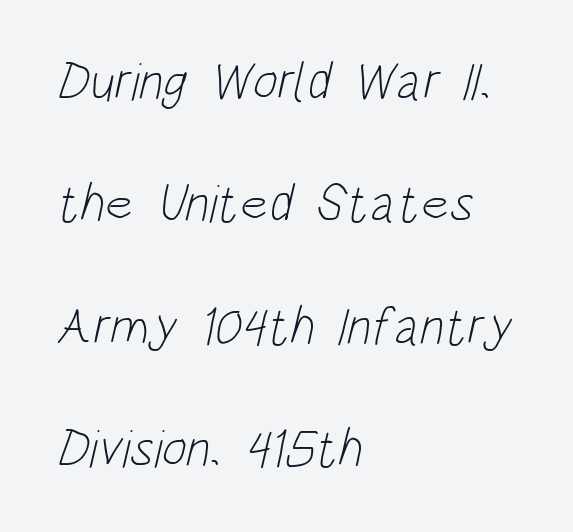
{"serif": "no", "bold": "no", "weight": "light", "width": "condensed", "stroke_contrast": "low", "x_height": "large", "monospaced": "no", "underline": "no", "align": "left", "line_spacing": "loose", "line_spacing_ratio": 2.31, "letter_spacing": "normal", "letter_spacing_em": 0.0, "glyph_px": 53}
